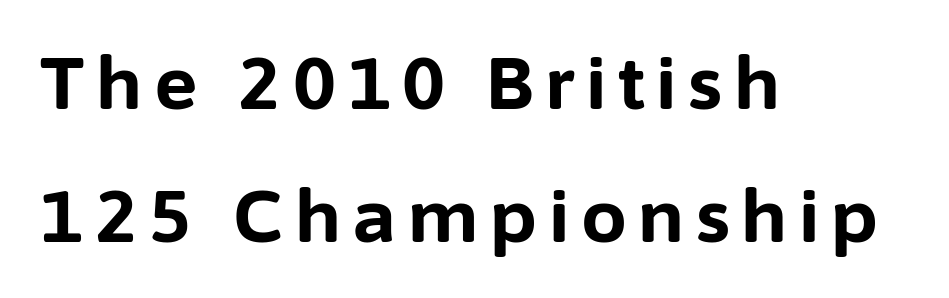
Q: Is the text bold? A: Yes.
Q: Is the text italic (slanted)? A: No, it is upright.
Q: Is the typeface a serif or a sans-serif typeface? A: Sans-serif.
Q: Is the text underlined? A: No.
Q: How is the paragraph aligned? A: Left-aligned.
Q: Width (condensed, normal, or wide)? A: Normal.
Q: Stroke contrast? A: Low.
Q: x-height? A: Medium.
Q: Monospaced? A: No.
